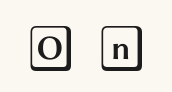
Descenders are the only things crossing below the line. The letterforms stand isolated, each surrounded by extra space. Characters remain perfectly vertical along every line.
